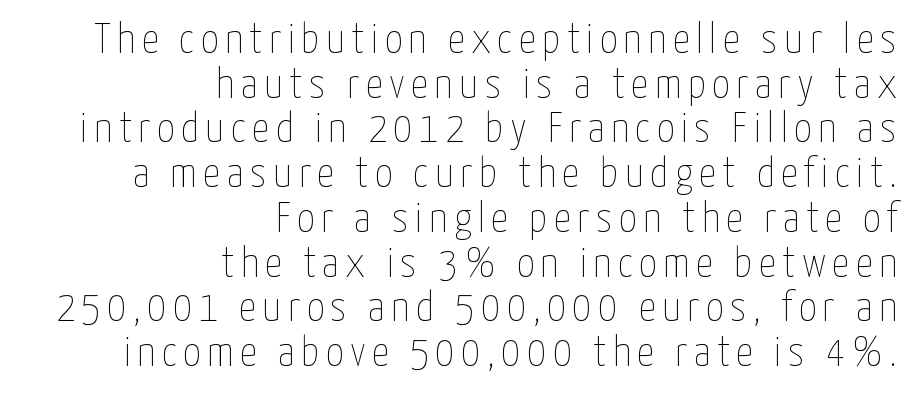
Q: Is the text bold? A: No.
Q: Is the text italic (slanted)? A: No, it is upright.
Q: Is the text underlined? A: No.
Q: How is the paragraph aligned? A: Right-aligned.
Q: Is the spacing between lines tight, normal or loose? A: Tight.
Q: Width (condensed, normal, or wide)? A: Condensed.
Q: Stroke contrast? A: Low.
Q: x-height? A: Medium.
Q: Monospaced? A: No.
